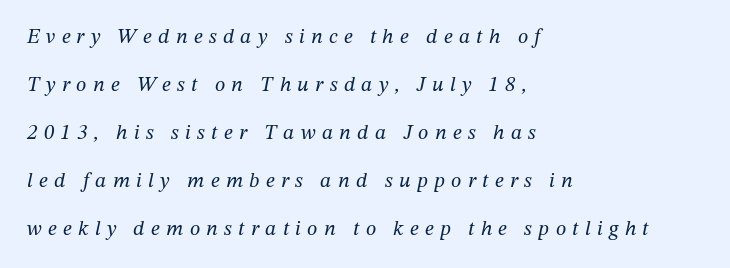
The image shows 21 px text type, italic (leaning right); set left-aligned, loose line spacing (2.29x), unusually wide letter spacing (+0.3 em), not underlined.
